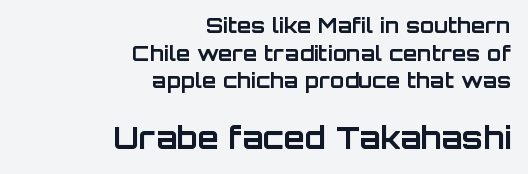
Q: Is the text bold? A: Yes.
Q: Is the text italic (slanted)? A: No, it is upright.
Q: Is the typeface a serif or a sans-serif typeface? A: Sans-serif.
Q: Is the text underlined? A: No.
Q: How is the paragraph aligned? A: Right-aligned.
Q: Is the spacing between letters normal or unusually wide? A: Normal.
Q: Is the spacing between lines tight, normal or loose? A: Normal.
Q: Which block of text is set in a larger size, the first (top) or the second (bottom)? A: The second (bottom) one.
Q: Width (condensed, normal, or wide)? A: Normal.
Q: Stroke contrast? A: Low.
Q: x-height? A: Large.
Q: Monospaced? A: No.
